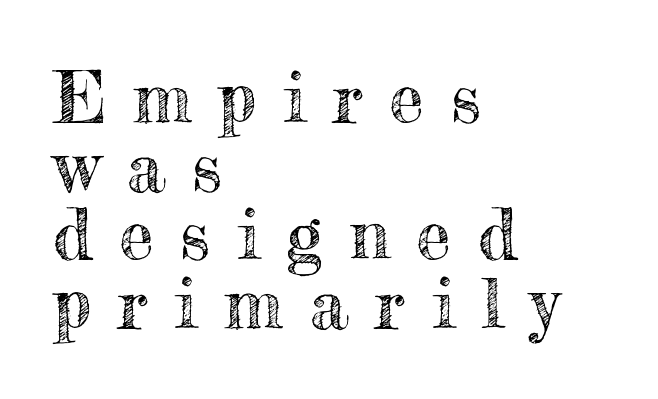
Q: Is the text italic (slanted)? A: No, it is upright.
Q: Is the text underlined? A: No.
Q: How is the paragraph aligned? A: Left-aligned.
Q: Is the spacing between letters normal or unusually wide? A: Unusually wide.
Q: Is the spacing between lines tight, normal or loose? A: Tight.
Q: Width (condensed, normal, or wide)? A: Normal.
Q: x-height? A: Small.
Q: Monospaced? A: No.
